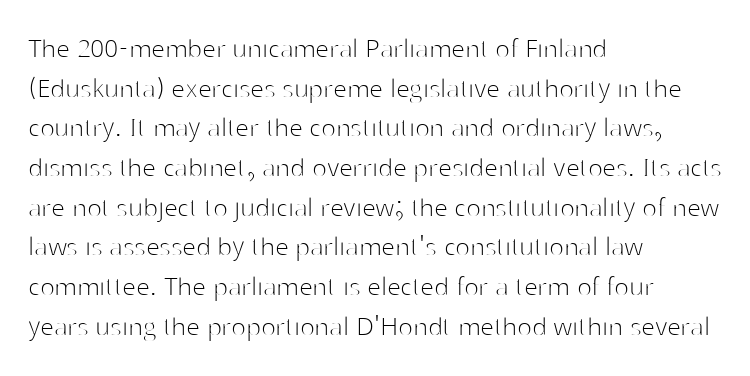
The image shows 31 px thin sans-serif type, upright; set left-aligned, normal line spacing (1.28x), normal letter spacing, not underlined; high stroke contrast and a medium x-height.
